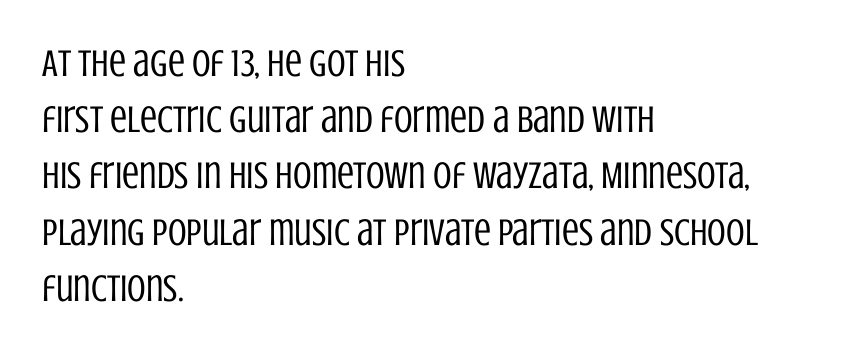
Q: Is the text bold? A: No.
Q: Is the text italic (slanted)? A: No, it is upright.
Q: Is the typeface a serif or a sans-serif typeface? A: Sans-serif.
Q: Is the text underlined? A: No.
Q: How is the paragraph aligned? A: Left-aligned.
Q: Is the spacing between letters normal or unusually wide? A: Normal.
Q: Is the spacing between lines tight, normal or loose? A: Normal.
Q: Width (condensed, normal, or wide)? A: Condensed.
Q: Stroke contrast? A: Low.
Q: x-height? A: Large.
Q: Monospaced? A: No.
